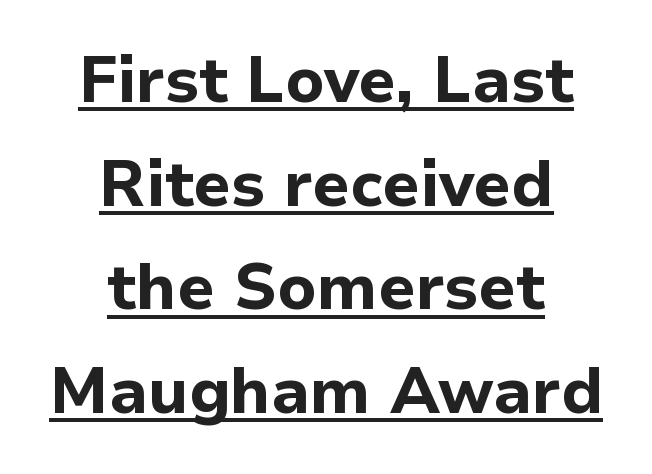
The image shows 64 px bold sans-serif type, upright; set centered, normal line spacing (1.62x), normal letter spacing, underlined; low stroke contrast and a medium x-height.
